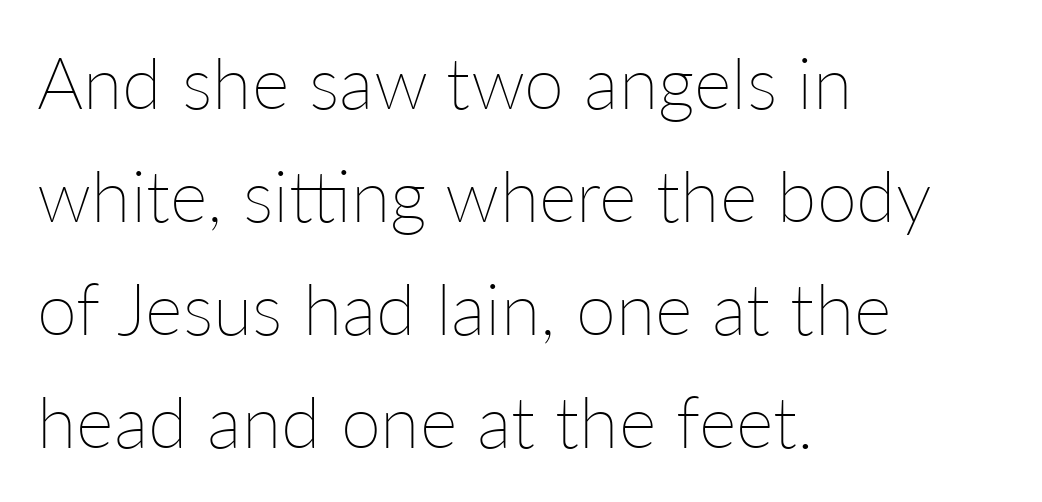
{"italic": "no", "bold": "no", "weight": "thin", "width": "normal", "stroke_contrast": "low", "x_height": "medium", "monospaced": "no", "underline": "no", "align": "left", "line_spacing": "normal", "line_spacing_ratio": 1.57, "letter_spacing": "normal", "letter_spacing_em": 0.0, "glyph_px": 72}
